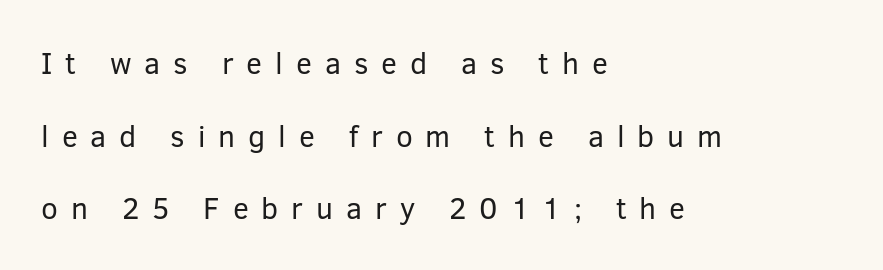
The image shows 30 px regular-weight sans-serif type, upright; set left-aligned, loose line spacing (2.42x), unusually wide letter spacing (+0.43 em), not underlined; low stroke contrast and a medium x-height.
